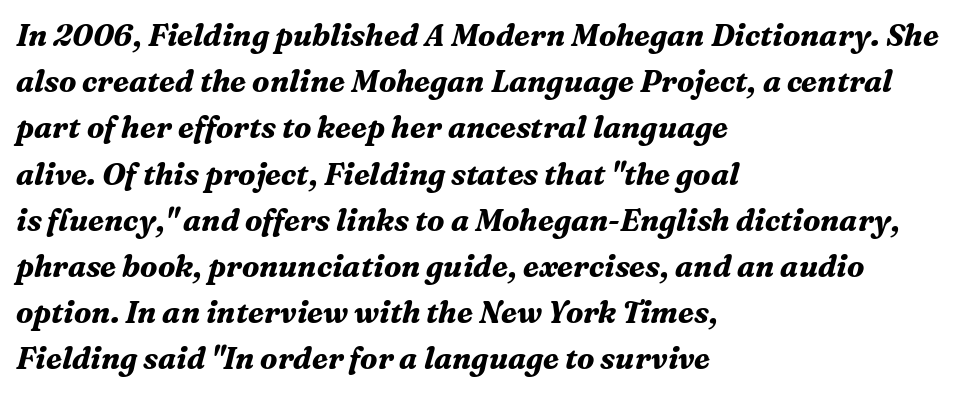
The image shows 30 px bold serif type, italic (leaning right); set left-aligned, normal line spacing (1.54x), normal letter spacing, not underlined; medium stroke contrast and a medium x-height.
